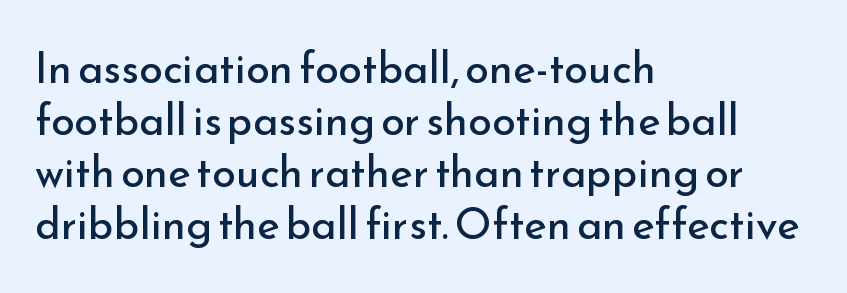
Q: Is the text bold? A: No.
Q: Is the text italic (slanted)? A: No, it is upright.
Q: Is the typeface a serif or a sans-serif typeface? A: Sans-serif.
Q: Is the text underlined? A: No.
Q: How is the paragraph aligned? A: Left-aligned.
Q: Is the spacing between letters normal or unusually wide? A: Normal.
Q: Width (condensed, normal, or wide)? A: Normal.
Q: Stroke contrast? A: Low.
Q: x-height? A: Small.
Q: Monospaced? A: No.
